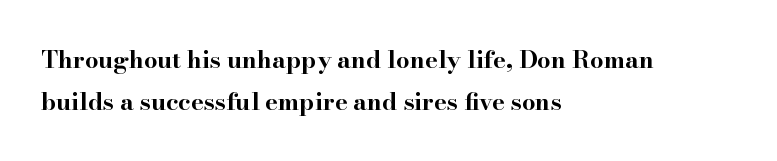
The image shows 24 px bold type, upright; set left-aligned, line spacing 1.73x, normal letter spacing, not underlined.
